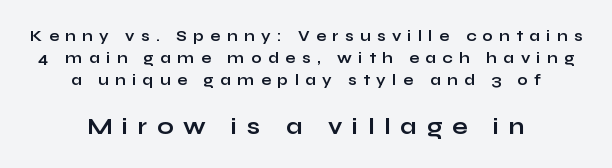
Q: Is the text bold? A: Yes.
Q: Is the text italic (slanted)? A: No, it is upright.
Q: Is the text underlined? A: No.
Q: How is the paragraph aligned? A: Centered.
Q: Is the spacing between letters normal or unusually wide? A: Unusually wide.
Q: Is the spacing between lines tight, normal or loose? A: Normal.
Q: Which block of text is set in a larger size, the first (top) or the second (bottom)? A: The second (bottom) one.
